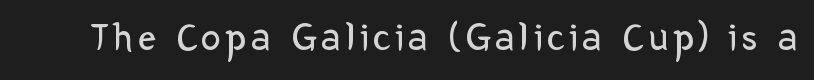
The image shows 40 px regular-weight sans-serif type, upright; set not underlined; low stroke contrast and a medium x-height.
